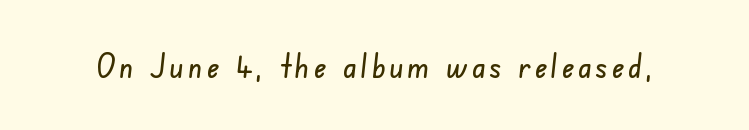
Q: Is the typeface a serif or a sans-serif typeface? A: Sans-serif.
Q: Is the text underlined? A: No.
Q: Width (condensed, normal, or wide)? A: Condensed.
Q: Stroke contrast? A: Low.
Q: x-height? A: Small.
Q: Monospaced? A: No.
